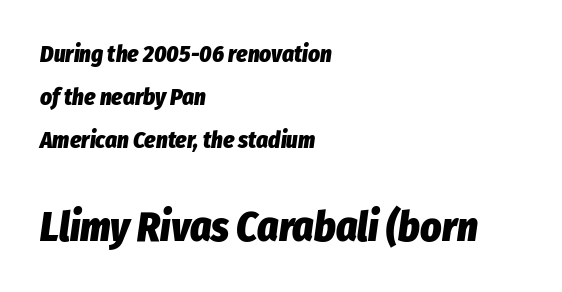
No extra tracking has been applied to these lines. Of the two passages, the one underneath uses the larger point size. In terms of posture, this sample is oblique. Think of a printed novel: that variable character pitch is what you see here. Weight: bold. The gap between lines stays unmarked.
